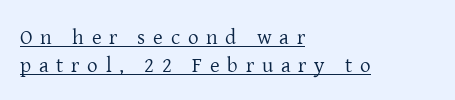
Q: Is the text bold? A: No.
Q: Is the text italic (slanted)? A: No, it is upright.
Q: Is the text underlined? A: Yes.
Q: How is the paragraph aligned? A: Left-aligned.
Q: Is the spacing between letters normal or unusually wide? A: Unusually wide.
Q: Is the spacing between lines tight, normal or loose? A: Normal.
